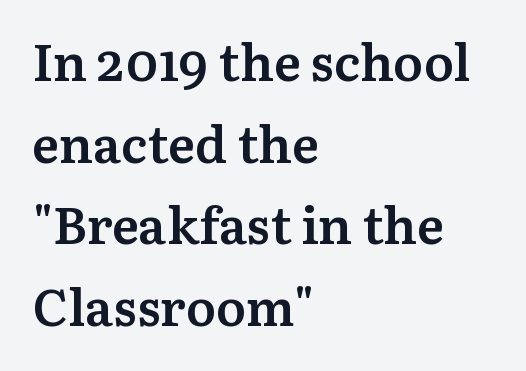
Leading: standard. Glance below the letters and you will spot only blank space. A typesetter would call this zero additional tracking. I'd call this a serif setting — the letters wear small feet. The type sits square on the baseline with zero lean. Here the designer chose a conventional face with non-uniform glyph widths.
